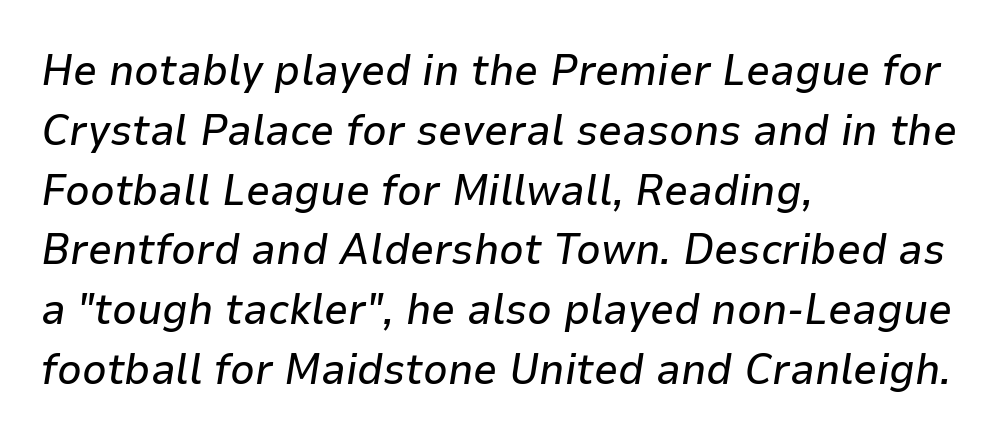
{"italic": "yes", "lean": "right", "slant_degrees": 9, "width": "normal", "stroke_contrast": "low", "x_height": "medium", "monospaced": "no", "underline": "no", "align": "left", "line_spacing": "normal", "line_spacing_ratio": 1.39, "letter_spacing": "normal", "letter_spacing_em": 0.0, "glyph_px": 43}
